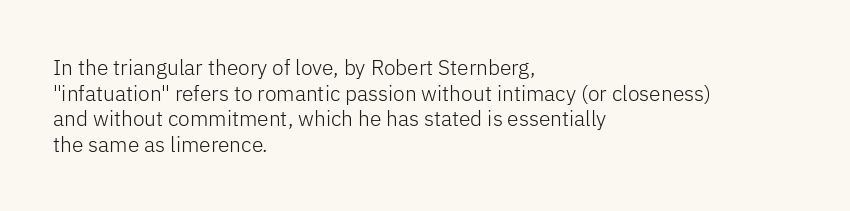
Q: Is the text bold? A: No.
Q: Is the text italic (slanted)? A: No, it is upright.
Q: Is the text underlined? A: No.
Q: How is the paragraph aligned? A: Left-aligned.
Q: Is the spacing between letters normal or unusually wide? A: Normal.
